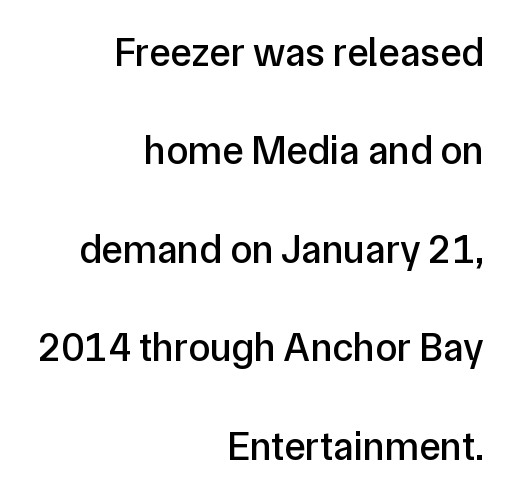
{"serif": "no", "italic": "no", "width": "normal", "stroke_contrast": "low", "x_height": "medium", "monospaced": "no", "underline": "no", "align": "right", "line_spacing": "loose", "line_spacing_ratio": 2.46, "letter_spacing": "normal", "letter_spacing_em": 0.0, "glyph_px": 40}
